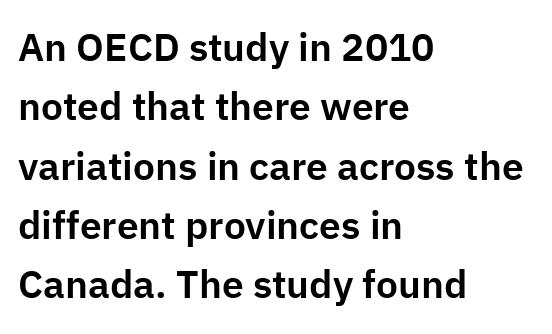
{"serif": "no", "italic": "no", "width": "normal", "stroke_contrast": "low", "x_height": "medium", "monospaced": "no", "underline": "no", "align": "left", "line_spacing": "normal", "line_spacing_ratio": 1.52, "letter_spacing": "normal", "letter_spacing_em": 0.0, "glyph_px": 39}
